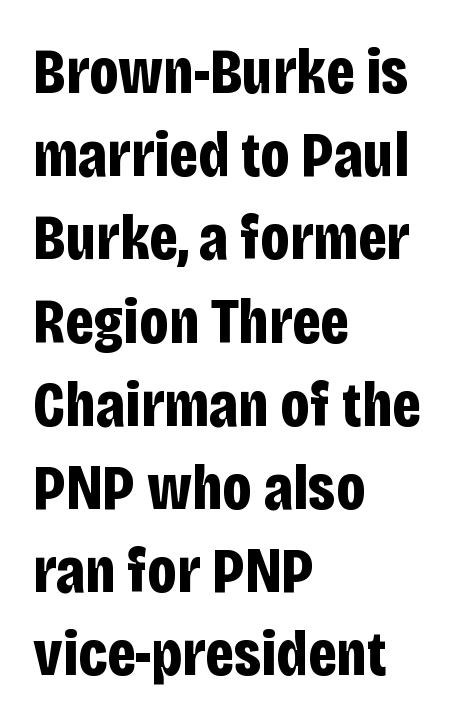
{"serif": "no", "italic": "no", "bold": "yes", "weight": "bold", "width": "condensed", "stroke_contrast": "low", "x_height": "large", "monospaced": "no", "underline": "no", "align": "left", "line_spacing": "normal", "line_spacing_ratio": 1.3, "letter_spacing": "normal", "letter_spacing_em": 0.0, "glyph_px": 64}
